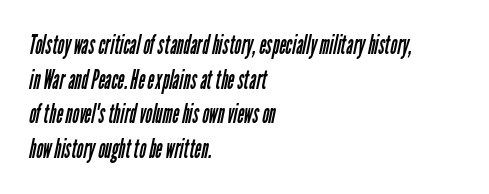
The image shows 26 px text type; set left-aligned, normal line spacing (1.33x), normal letter spacing, not underlined.
